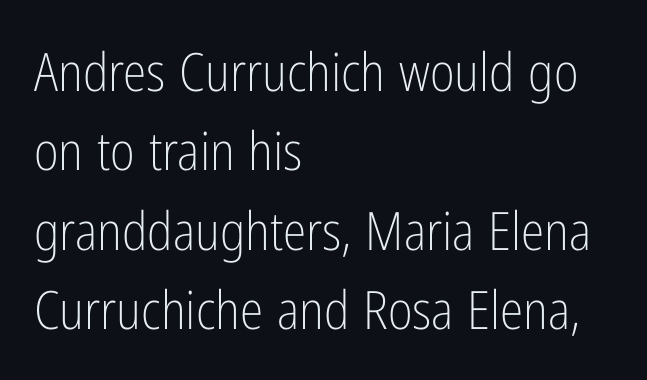
Character widths vary here, with narrow letters taking less room than wide ones. This sample uses an upright cut, with every glyph sitting square on the baseline. Grotesque or geometric, the face here clearly has no serifs. The lines are quadded left. Just letters on the line, the space beneath them empty.
